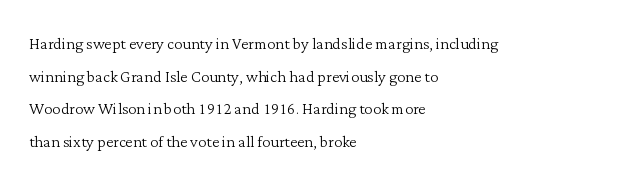
Q: Is the text bold? A: No.
Q: Is the text italic (slanted)? A: No, it is upright.
Q: Is the text underlined? A: No.
Q: How is the paragraph aligned? A: Left-aligned.
Q: Is the spacing between letters normal or unusually wide? A: Normal.
Q: Is the spacing between lines tight, normal or loose? A: Normal.
